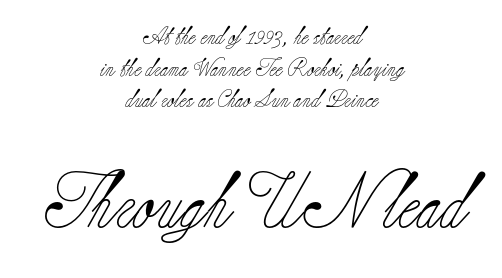
Q: Is the text bold? A: No.
Q: Is the text italic (slanted)? A: Yes.
Q: Is the typeface a serif or a sans-serif typeface? A: Serif.
Q: Is the text underlined? A: No.
Q: How is the paragraph aligned? A: Centered.
Q: Is the spacing between letters normal or unusually wide? A: Normal.
Q: Which block of text is set in a larger size, the first (top) or the second (bottom)? A: The second (bottom) one.
Q: Width (condensed, normal, or wide)? A: Normal.
Q: Stroke contrast? A: Low.
Q: x-height? A: Small.
Q: Monospaced? A: No.
